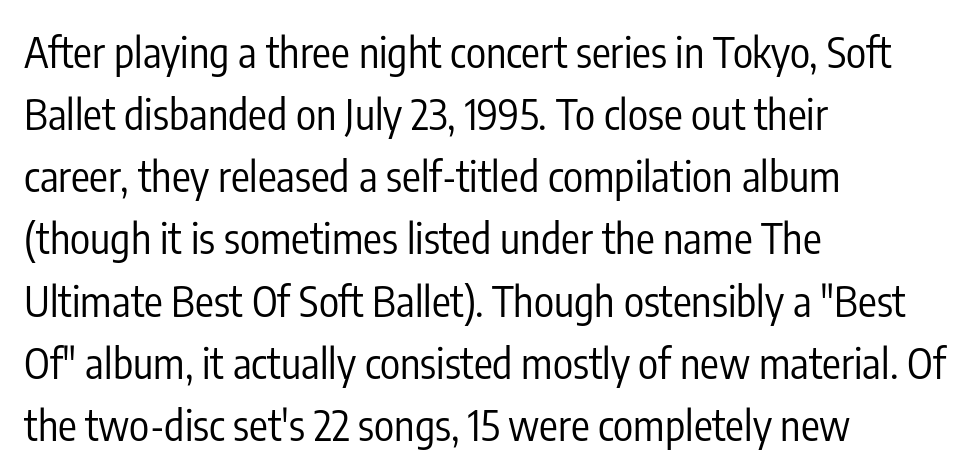
{"serif": "no", "italic": "no", "bold": "no", "weight": "regular", "width": "condensed", "stroke_contrast": "low", "x_height": "medium", "monospaced": "no", "underline": "no", "align": "left", "line_spacing": "normal", "line_spacing_ratio": 1.48, "letter_spacing": "normal", "letter_spacing_em": 0.0, "glyph_px": 42}
